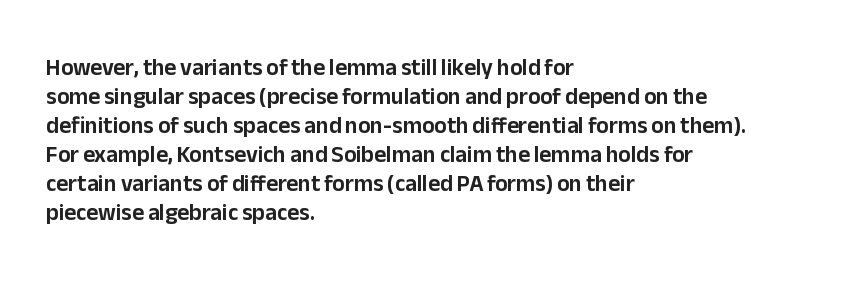
Q: Is the text italic (slanted)? A: No, it is upright.
Q: Is the text underlined? A: No.
Q: How is the paragraph aligned? A: Left-aligned.
Q: Is the spacing between letters normal or unusually wide? A: Normal.
Q: Is the spacing between lines tight, normal or loose? A: Normal.
